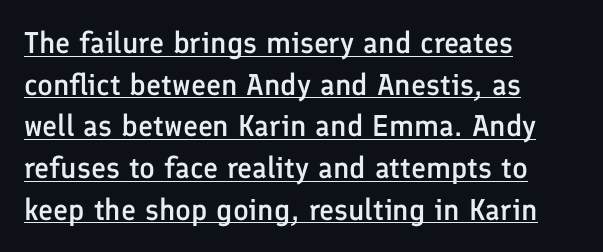
The image shows 30 px semibold sans-serif type, upright; set left-aligned, normal line spacing (1.39x), normal letter spacing, underlined; low stroke contrast and a medium x-height.
